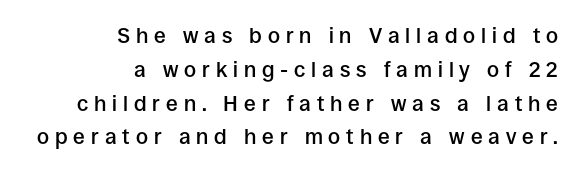
Q: Is the text bold? A: Semi-bold.
Q: Is the text italic (slanted)? A: No, it is upright.
Q: Is the text underlined? A: No.
Q: How is the paragraph aligned? A: Right-aligned.
Q: Is the spacing between letters normal or unusually wide? A: Unusually wide.
Q: Is the spacing between lines tight, normal or loose? A: Normal.
